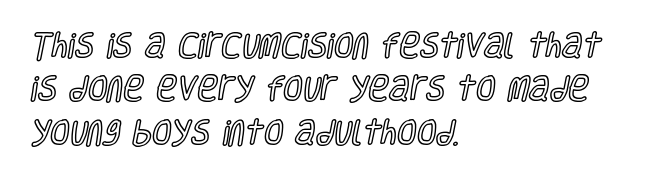
Casual observation: everything's shoved over to the left. Vertical spacing — default. Spacing between characters is what you'd get straight out of the box. No word sits above an underline. Varying glyph widths throughout — classic text-font behaviour.
